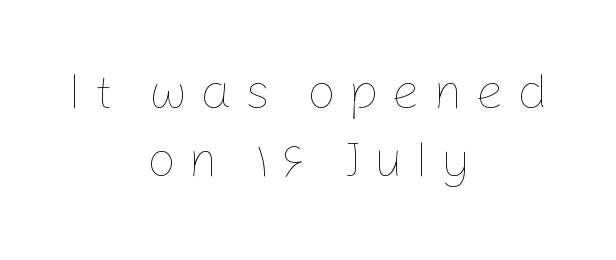
Think of a printed novel: that variable character pitch is what you see here. Letter spacing: wide. Notice how the stems are strictly vertical — no italics here. The lines are quadded center. Descenders are the only things crossing below the line. Vertical stems look standard width or narrower in stroke.
